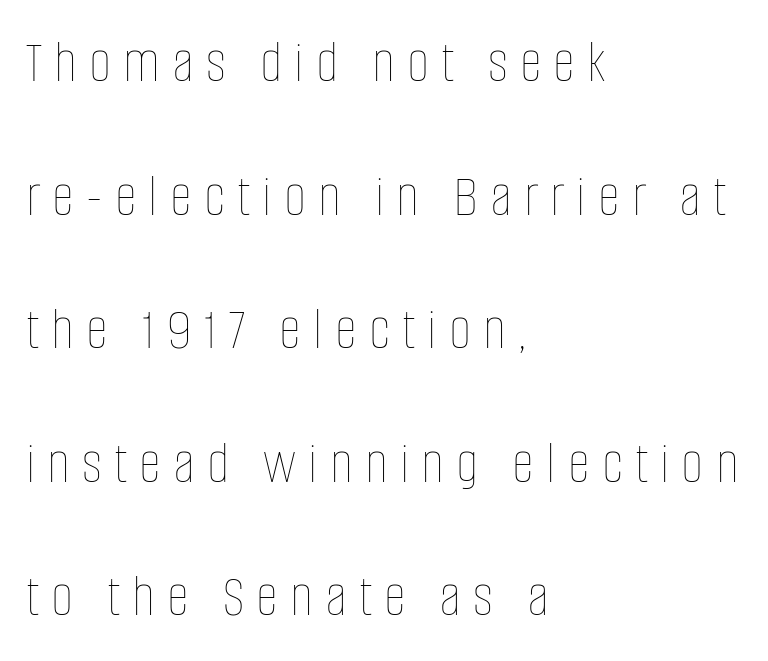
{"italic": "no", "bold": "no", "weight": "thin", "width": "condensed", "stroke_contrast": "low", "x_height": "large", "monospaced": "no", "underline": "no", "align": "left", "line_spacing": "loose", "line_spacing_ratio": 2.19, "letter_spacing": "wide", "letter_spacing_em": 0.2, "glyph_px": 61}
